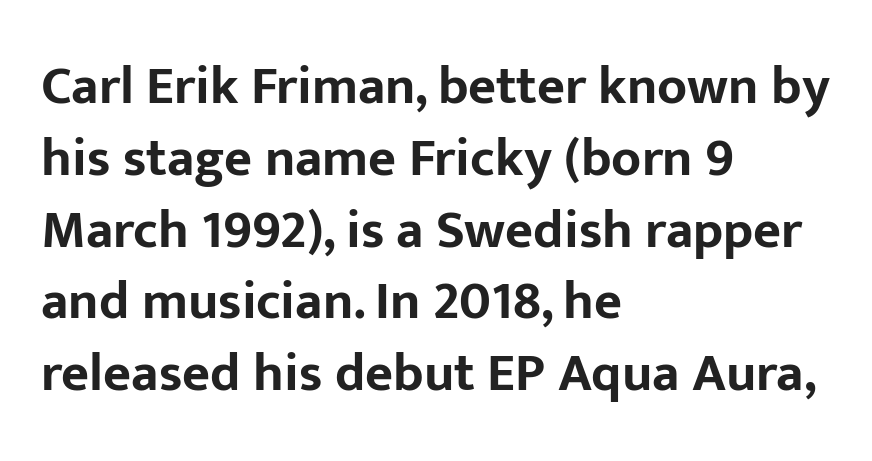
{"serif": "no", "italic": "no", "bold": "yes", "weight": "bold", "width": "normal", "stroke_contrast": "low", "x_height": "medium", "monospaced": "no", "underline": "no", "align": "left", "line_spacing": "normal", "line_spacing_ratio": 1.33, "letter_spacing": "normal", "letter_spacing_em": 0.0, "glyph_px": 54}
